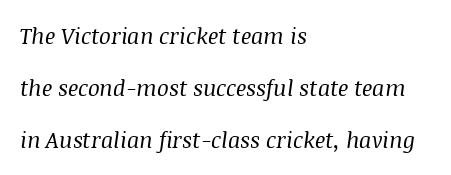
This is not heavy type; no bold has been used. The letterforms sit shoulder to shoulder at normal distance. Leftover space on each line is placed entirely after the last word. No word sits above an underline. Compared with typical paragraphs, the rows here are farther apart. The font's italic variant was chosen for this text.
